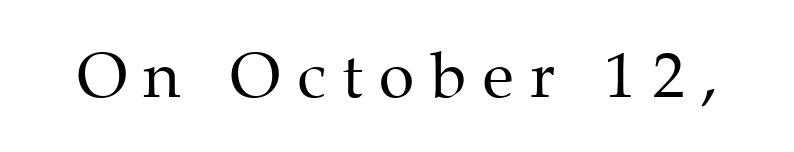
Is this a sans? No — the strokes have serifs. Heft: none added — not bold. Each letter keeps its own natural width here, so spacing adapts to shape. Do the letters lean? They stand straight. The specimen omits any rule beneath the text block's lines. Someone cranked the tracking dial way up on this one.
